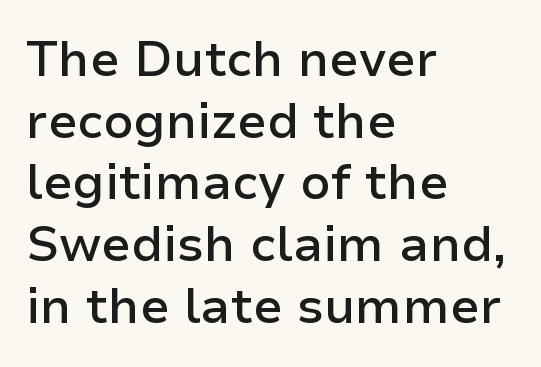
Posture: upright roman. This rendering uses left alignment, leaving the right contour irregular. The vertical gap from one line to the next is medium. Emphasis by weight is partial: semibold.
